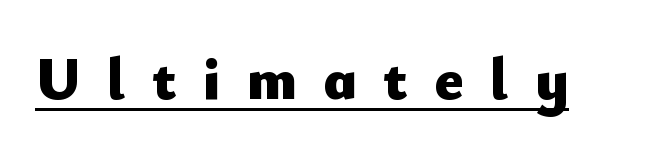
The image shows 60 px heavy sans-serif type, upright; set unusually wide letter spacing (+0.44 em), underlined; low stroke contrast and a small x-height.
